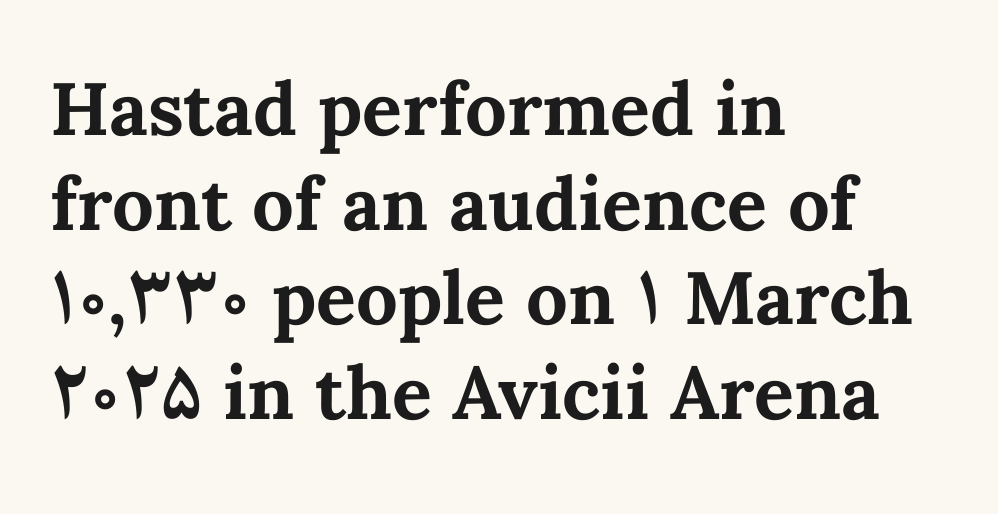
Q: Is the text bold? A: Yes.
Q: Is the text italic (slanted)? A: No, it is upright.
Q: Is the text underlined? A: No.
Q: How is the paragraph aligned? A: Left-aligned.
Q: Is the spacing between letters normal or unusually wide? A: Normal.
Q: Is the spacing between lines tight, normal or loose? A: Normal.
Q: Width (condensed, normal, or wide)? A: Normal.
Q: Stroke contrast? A: Medium.
Q: x-height? A: Medium.
Q: Monospaced? A: No.
